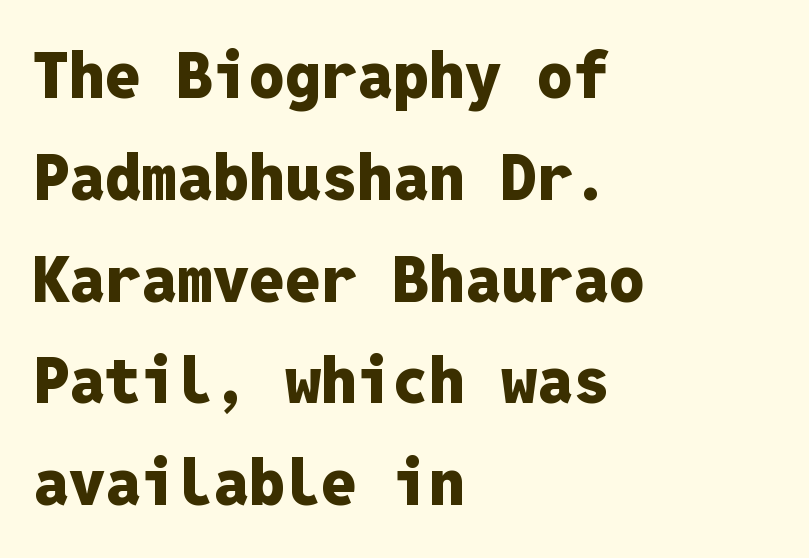
{"serif": "no", "italic": "no", "bold": "yes", "weight": "heavy", "width": "normal", "stroke_contrast": "low", "x_height": "medium", "monospaced": "yes", "underline": "no", "align": "left", "line_spacing": "normal", "line_spacing_ratio": 1.59, "letter_spacing": "normal", "letter_spacing_em": 0.0, "glyph_px": 64}
